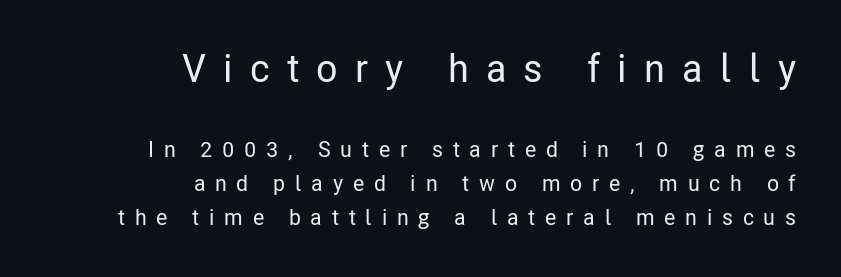
Q: Is the text italic (slanted)? A: No, it is upright.
Q: Is the typeface a serif or a sans-serif typeface? A: Sans-serif.
Q: Is the text underlined? A: No.
Q: How is the paragraph aligned? A: Right-aligned.
Q: Is the spacing between letters normal or unusually wide? A: Unusually wide.
Q: Is the spacing between lines tight, normal or loose? A: Normal.
Q: Which block of text is set in a larger size, the first (top) or the second (bottom)? A: The first (top) one.
Q: Width (condensed, normal, or wide)? A: Condensed.
Q: Stroke contrast? A: Low.
Q: x-height? A: Medium.
Q: Monospaced? A: No.
